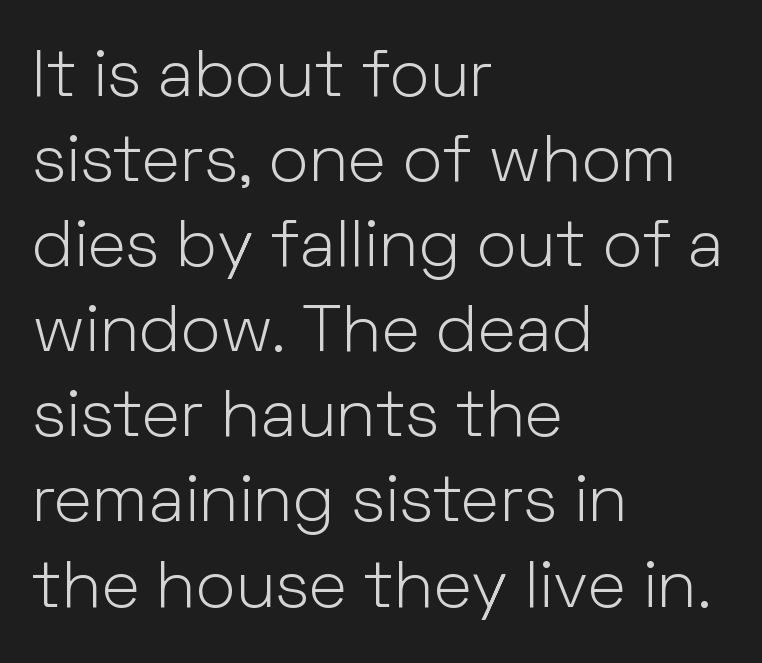
{"serif": "no", "italic": "no", "bold": "no", "weight": "light", "width": "normal", "stroke_contrast": "low", "x_height": "medium", "monospaced": "no", "underline": "no", "align": "left", "line_spacing": "normal", "line_spacing_ratio": 1.27, "letter_spacing": "normal", "letter_spacing_em": 0.0, "glyph_px": 67}
